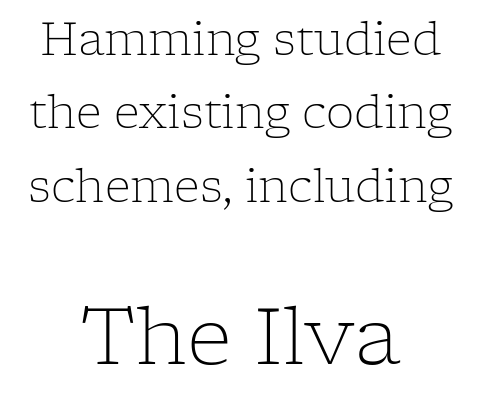
Q: Is the text bold? A: No.
Q: Is the text italic (slanted)? A: No, it is upright.
Q: Is the typeface a serif or a sans-serif typeface? A: Serif.
Q: Is the text underlined? A: No.
Q: How is the paragraph aligned? A: Centered.
Q: Is the spacing between letters normal or unusually wide? A: Normal.
Q: Is the spacing between lines tight, normal or loose? A: Normal.
Q: Which block of text is set in a larger size, the first (top) or the second (bottom)? A: The second (bottom) one.
Q: Width (condensed, normal, or wide)? A: Normal.
Q: Stroke contrast? A: Low.
Q: x-height? A: Medium.
Q: Monospaced? A: No.
